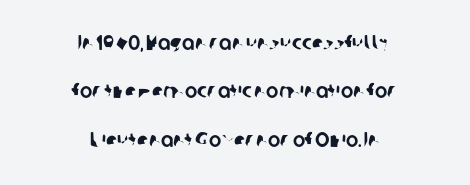
The image shows 21 px text type; set centered, loose line spacing (2.3x), normal letter spacing, not underlined.
